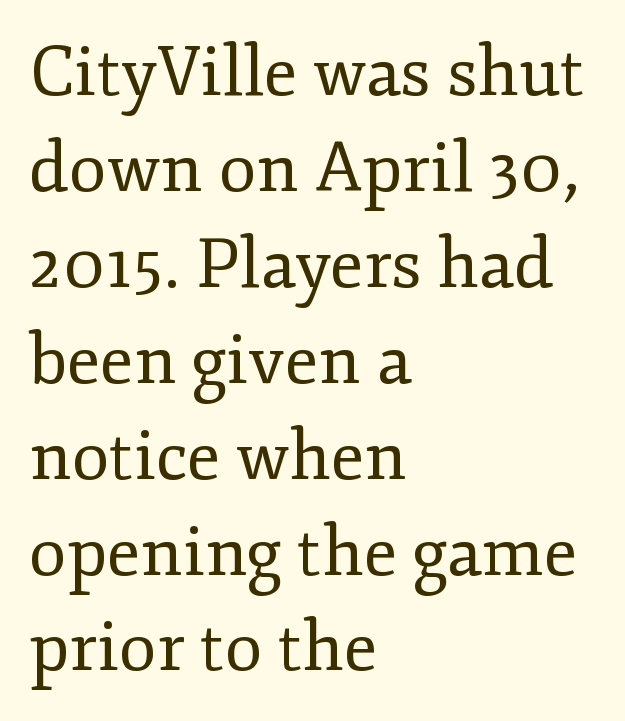
The image shows 69 px regular-weight serif type, upright; set left-aligned, normal line spacing (1.39x), normal letter spacing, not underlined; low stroke contrast and a small x-height.
